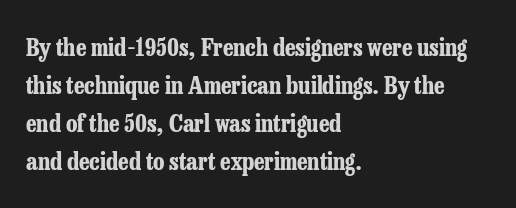
The image shows 24 px bold type, upright; set left-aligned, normal line spacing (1.59x), normal letter spacing, not underlined.
